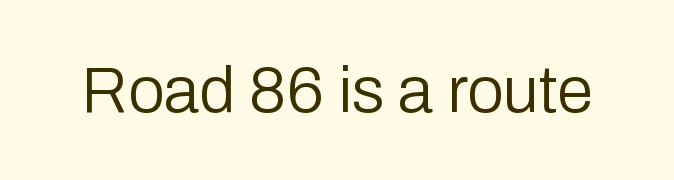
The image shows 65 px regular-weight sans-serif type, upright; set normal letter spacing, not underlined; low stroke contrast and a medium x-height.
